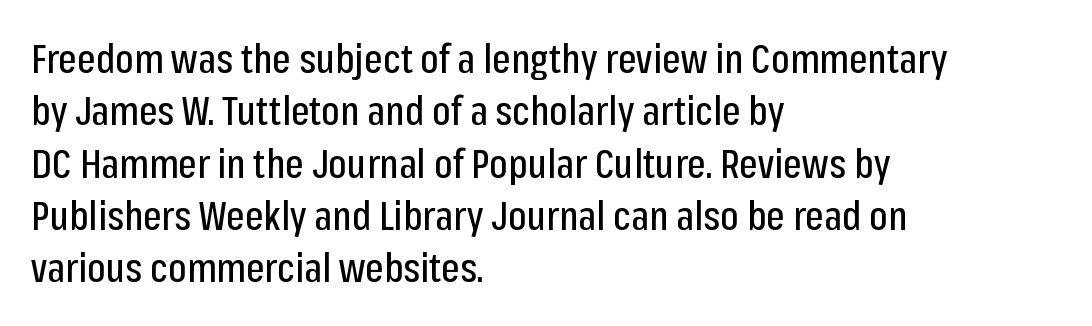
{"serif": "no", "italic": "no", "width": "condensed", "stroke_contrast": "low", "x_height": "medium", "monospaced": "no", "underline": "no", "align": "left", "line_spacing": "normal", "line_spacing_ratio": 1.34, "letter_spacing": "normal", "letter_spacing_em": 0.0, "glyph_px": 39}
